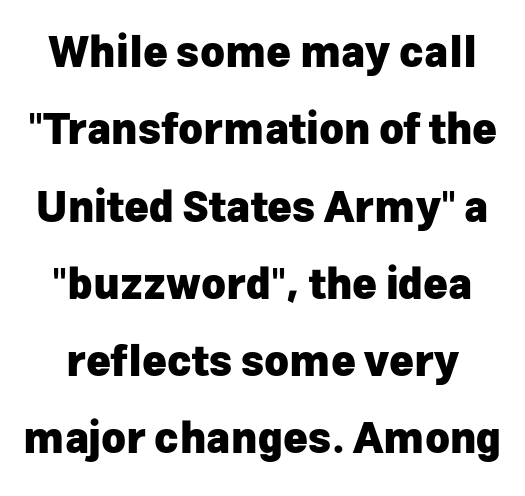
This sample uses plain, unmodified letter spacing. The characters look thick and weighty, a clear bold. Style check: upright. These lines are rendered in a variable-pitch font.
